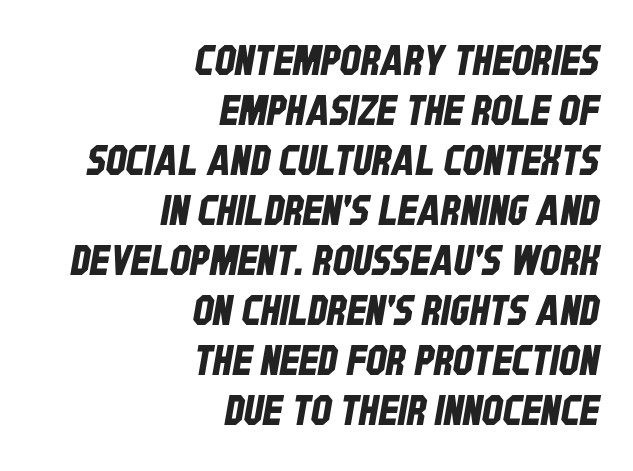
{"serif": "no", "width": "condensed", "stroke_contrast": "low", "x_height": "large", "monospaced": "no", "underline": "no", "align": "right", "line_spacing_ratio": 1.22, "letter_spacing": "normal", "letter_spacing_em": 0.0, "glyph_px": 41}
